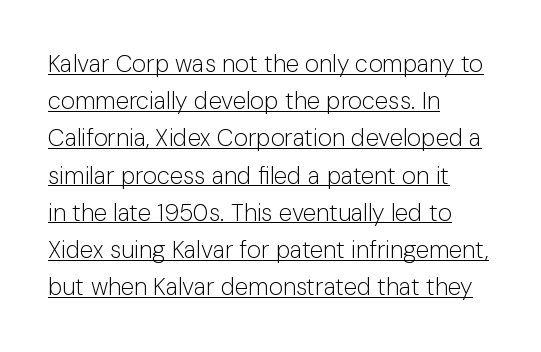
The image shows 24 px text type, upright; set left-aligned, normal line spacing (1.55x), normal letter spacing, underlined.
